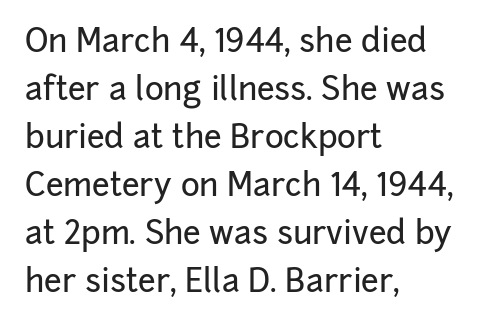
The image shows 32 px sans-serif type, upright; set left-aligned, normal line spacing (1.5x), normal letter spacing, not underlined; low stroke contrast and a medium x-height.
